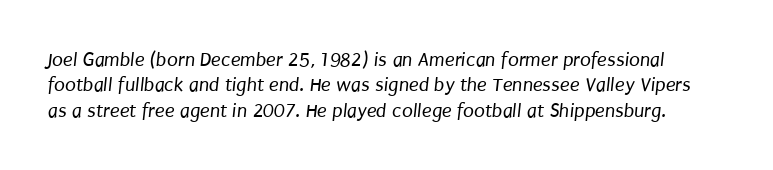
Q: Is the text bold? A: No.
Q: Is the text underlined? A: No.
Q: Is the spacing between letters normal or unusually wide? A: Normal.
Q: Is the spacing between lines tight, normal or loose? A: Normal.
